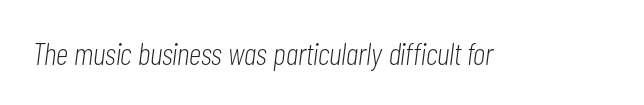
The image shows 32 px light, condensed type, italic (leaning right); set normal letter spacing, not underlined; low stroke contrast and a medium x-height.
